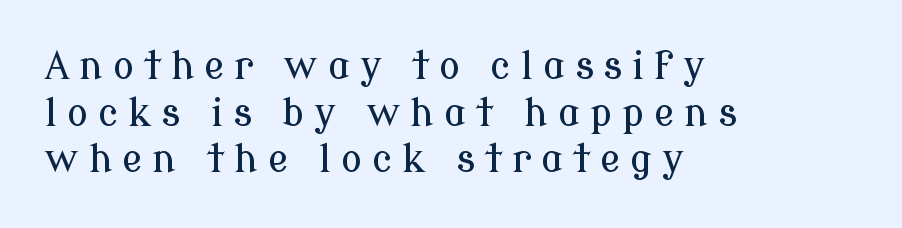
{"serif": "yes", "italic": "no", "width": "normal", "stroke_contrast": "low", "x_height": "medium", "monospaced": "no", "underline": "no", "align": "left", "line_spacing_ratio": 1.23, "letter_spacing": "wide", "letter_spacing_em": 0.26, "glyph_px": 38}
